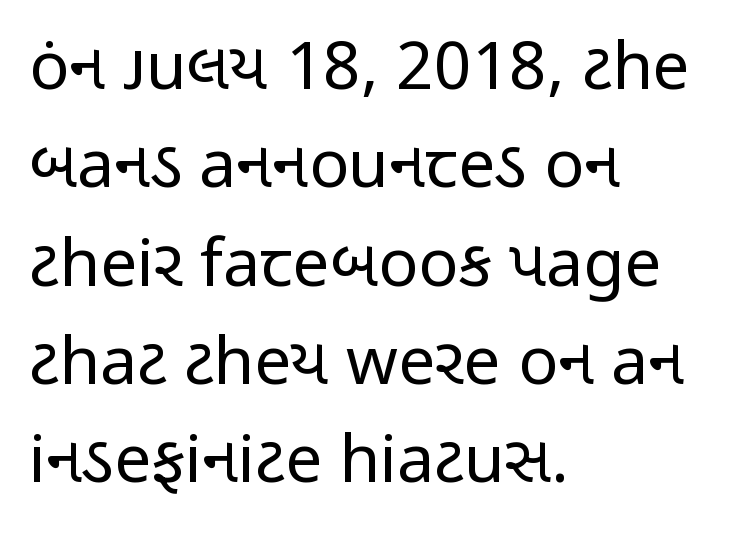
The image shows 66 px regular-weight, condensed sans-serif type, upright; set left-aligned, normal line spacing (1.49x), normal letter spacing, not underlined; low stroke contrast and a medium x-height.
